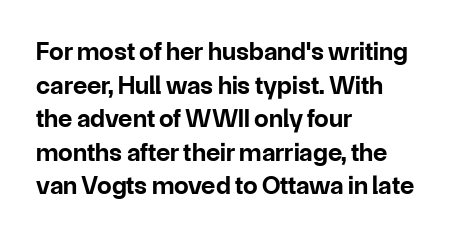
Q: Is the text bold? A: Yes.
Q: Is the text italic (slanted)? A: No, it is upright.
Q: Is the text underlined? A: No.
Q: How is the paragraph aligned? A: Left-aligned.
Q: Is the spacing between letters normal or unusually wide? A: Normal.
Q: Is the spacing between lines tight, normal or loose? A: Normal.
